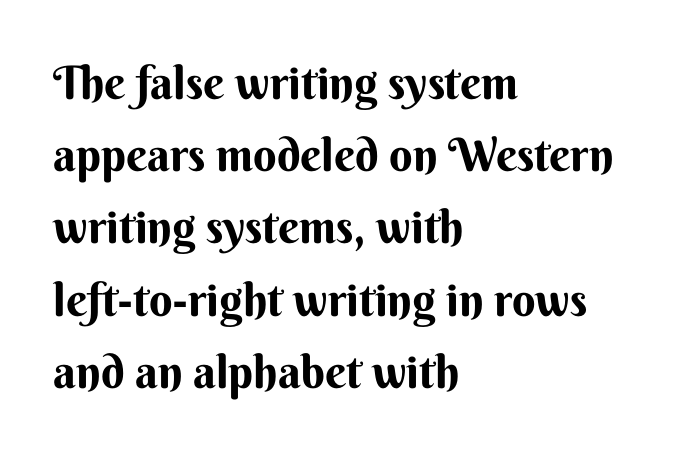
The image shows 46 px bold sans-serif type, upright; set left-aligned, normal line spacing (1.57x), normal letter spacing, not underlined; medium stroke contrast and a small x-height.
